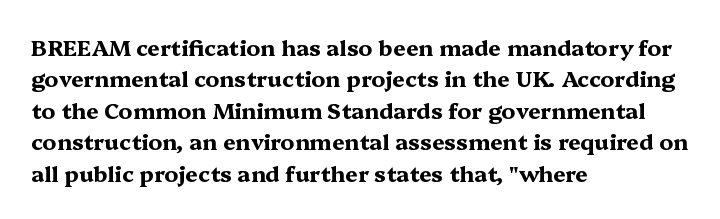
{"italic": "no", "bold": "yes", "underline": "no", "align": "left", "line_spacing": "normal", "line_spacing_ratio": 1.43, "letter_spacing": "normal", "letter_spacing_em": 0.0, "glyph_px": 22}
